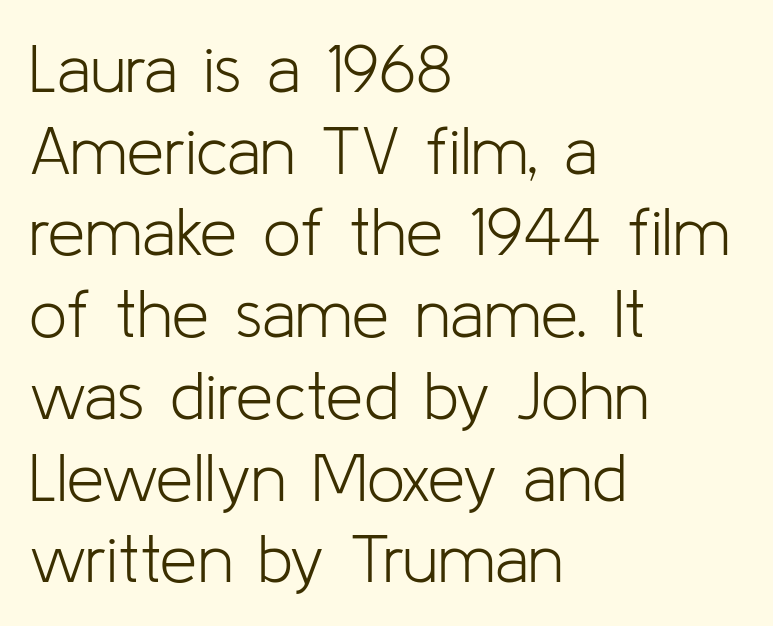
The image shows 67 px light sans-serif type, upright; set left-aligned, line spacing 1.22x, normal letter spacing, not underlined; low stroke contrast and a medium x-height.
